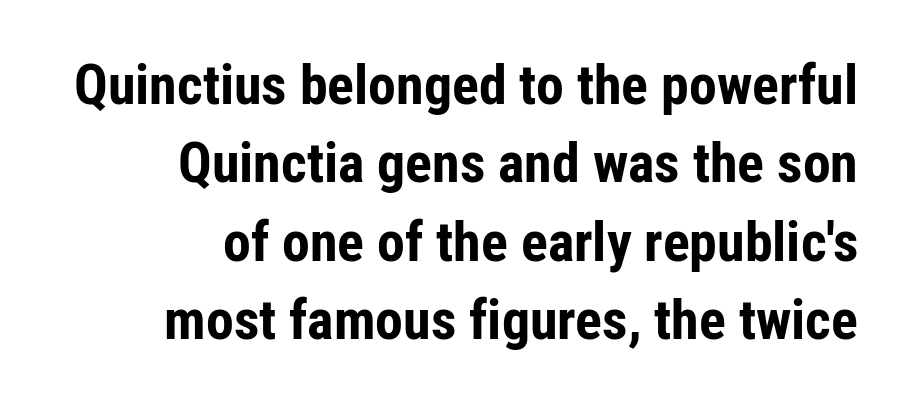
Q: Is the text bold? A: Yes.
Q: Is the text italic (slanted)? A: No, it is upright.
Q: Is the typeface a serif or a sans-serif typeface? A: Sans-serif.
Q: Is the text underlined? A: No.
Q: How is the paragraph aligned? A: Right-aligned.
Q: Is the spacing between letters normal or unusually wide? A: Normal.
Q: Is the spacing between lines tight, normal or loose? A: Normal.
Q: Width (condensed, normal, or wide)? A: Condensed.
Q: Stroke contrast? A: Low.
Q: x-height? A: Medium.
Q: Monospaced? A: No.
